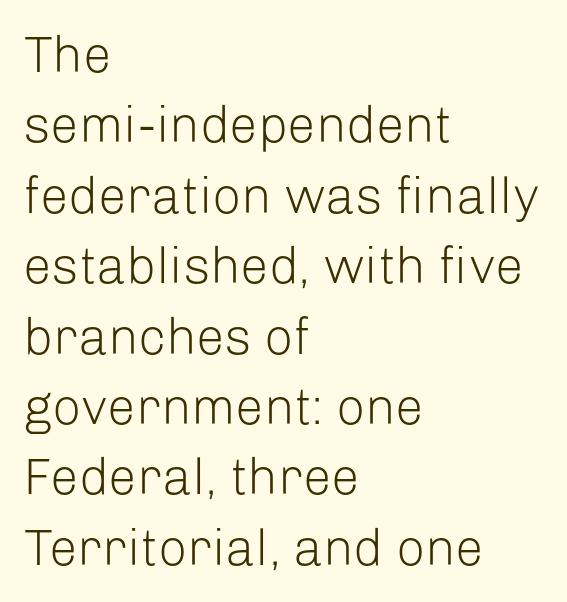
The image shows 51 px light sans-serif type, upright; set left-aligned, normal line spacing (1.38x), normal letter spacing, not underlined; low stroke contrast and a medium x-height.
